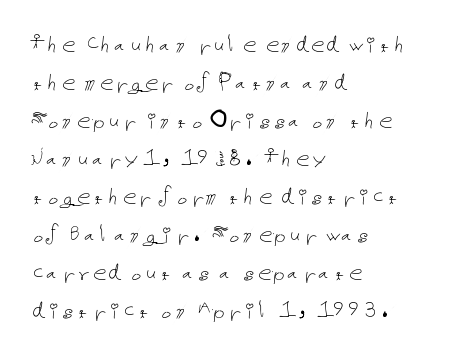
Q: Is the text bold? A: No.
Q: Is the text italic (slanted)? A: No, it is upright.
Q: Is the text underlined? A: No.
Q: How is the paragraph aligned? A: Left-aligned.
Q: Is the spacing between letters normal or unusually wide? A: Normal.
Q: Is the spacing between lines tight, normal or loose? A: Normal.
